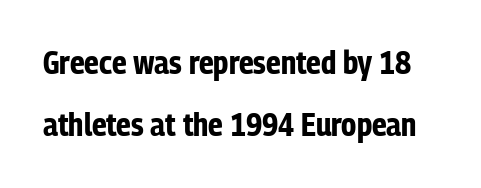
The image shows 32 px bold, condensed sans-serif type, upright; set loose line spacing (1.95x), normal letter spacing, not underlined; low stroke contrast and a medium x-height.
